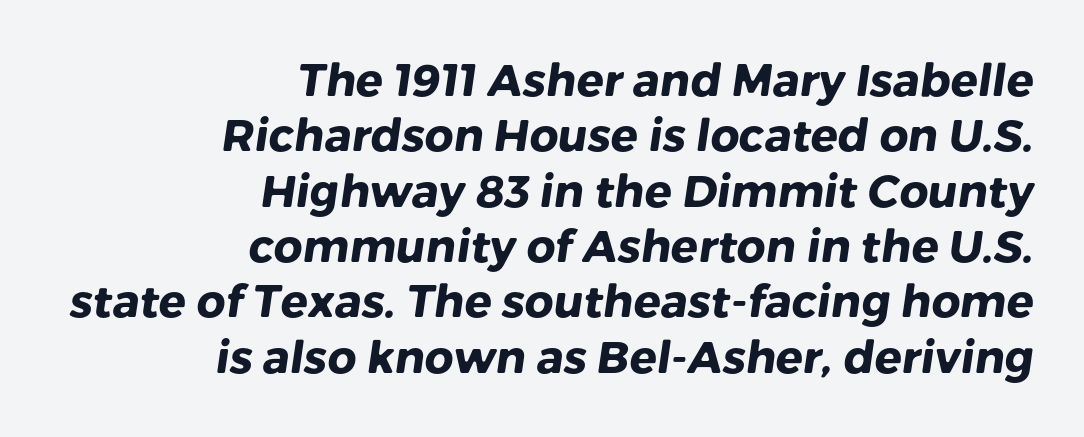
{"serif": "no", "bold": "yes", "weight": "heavy", "width": "normal", "stroke_contrast": "low", "x_height": "medium", "monospaced": "no", "underline": "no", "align": "right", "line_spacing_ratio": 1.23, "letter_spacing": "normal", "letter_spacing_em": 0.0, "glyph_px": 45}
